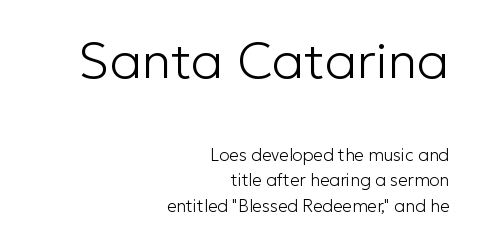
Q: Is the text bold? A: No.
Q: Is the text italic (slanted)? A: No, it is upright.
Q: Is the typeface a serif or a sans-serif typeface? A: Sans-serif.
Q: Is the text underlined? A: No.
Q: How is the paragraph aligned? A: Right-aligned.
Q: Is the spacing between letters normal or unusually wide? A: Normal.
Q: Is the spacing between lines tight, normal or loose? A: Normal.
Q: Which block of text is set in a larger size, the first (top) or the second (bottom)? A: The first (top) one.
Q: Width (condensed, normal, or wide)? A: Normal.
Q: Stroke contrast? A: Low.
Q: x-height? A: Medium.
Q: Monospaced? A: No.
